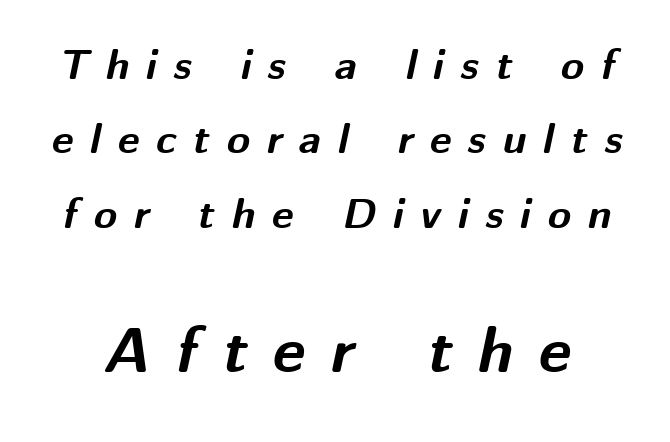
Q: Is the text bold? A: Yes.
Q: Is the text italic (slanted)? A: Yes, it leans right by about 12 degrees.
Q: Is the text underlined? A: No.
Q: Is the spacing between letters normal or unusually wide? A: Unusually wide.
Q: Which block of text is set in a larger size, the first (top) or the second (bottom)? A: The second (bottom) one.
Q: Width (condensed, normal, or wide)? A: Normal.
Q: Stroke contrast? A: Medium.
Q: x-height? A: Medium.
Q: Monospaced? A: No.
